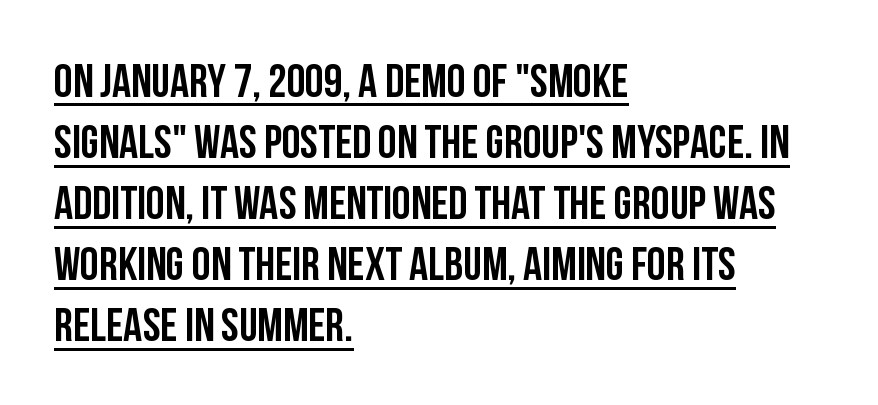
The image shows 47 px condensed sans-serif type, upright; set left-aligned, normal line spacing (1.3x), normal letter spacing, underlined; low stroke contrast and a large x-height.
